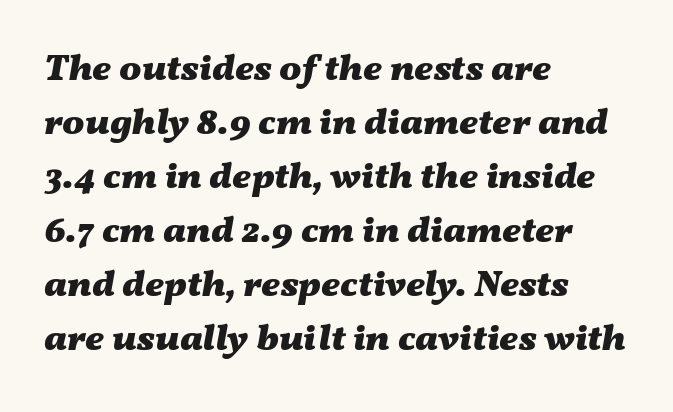
The image shows 37 px heavy, wide type, italic (leaning right); set left-aligned, normal line spacing (1.46x), normal letter spacing, not underlined; medium stroke contrast and a medium x-height.
